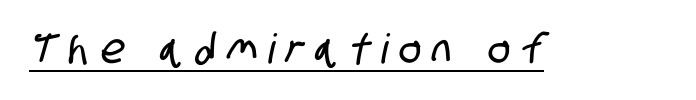
{"serif": "no", "width": "condensed", "stroke_contrast": "low", "x_height": "large", "monospaced": "no", "underline": "yes", "letter_spacing": "wide", "letter_spacing_em": 0.29, "glyph_px": 41}
